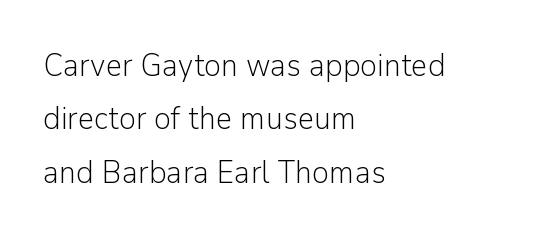
Decoration check: the copy has no underline. Letter spacing: default. Does the lettering tilt? It doesn't — this is upright. The type family on display is of the sans-serif kind. Looks like regular typesetting: each glyph gets only the width it needs. The vertical gap from one line to the next is medium.
